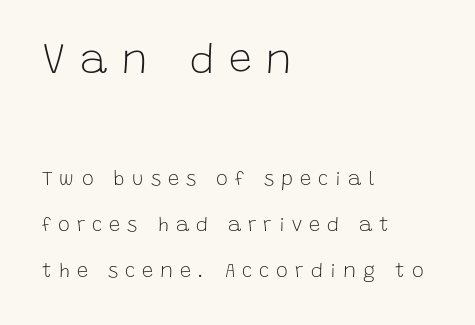
Q: Is the text bold? A: No.
Q: Is the text italic (slanted)? A: No, it is upright.
Q: Is the typeface a serif or a sans-serif typeface? A: Sans-serif.
Q: Is the text underlined? A: No.
Q: How is the paragraph aligned? A: Left-aligned.
Q: Is the spacing between letters normal or unusually wide? A: Unusually wide.
Q: Is the spacing between lines tight, normal or loose? A: Loose.
Q: Which block of text is set in a larger size, the first (top) or the second (bottom)? A: The first (top) one.
Q: Width (condensed, normal, or wide)? A: Normal.
Q: Stroke contrast? A: Low.
Q: x-height? A: Large.
Q: Monospaced? A: No.
